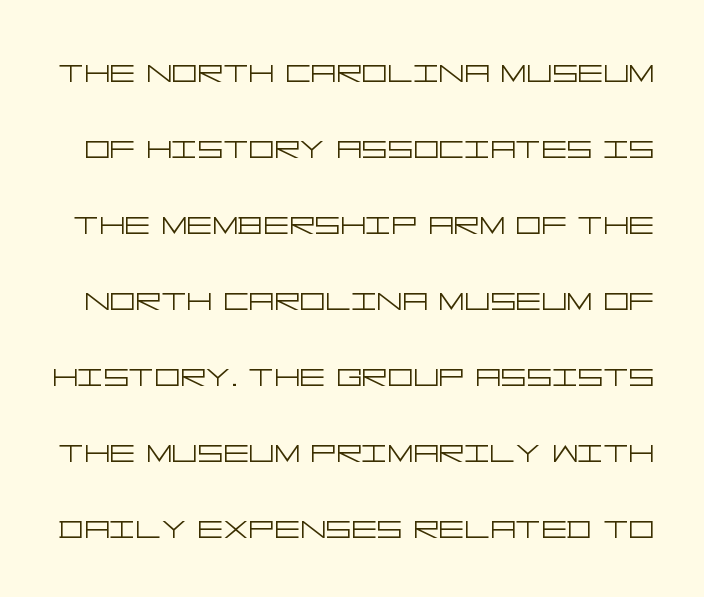
Q: Is the text bold? A: No.
Q: Is the text italic (slanted)? A: No, it is upright.
Q: Is the typeface a serif or a sans-serif typeface? A: Sans-serif.
Q: Is the text underlined? A: No.
Q: Is the spacing between letters normal or unusually wide? A: Normal.
Q: Is the spacing between lines tight, normal or loose? A: Loose.
Q: Width (condensed, normal, or wide)? A: Wide.
Q: Stroke contrast? A: Low.
Q: x-height? A: Large.
